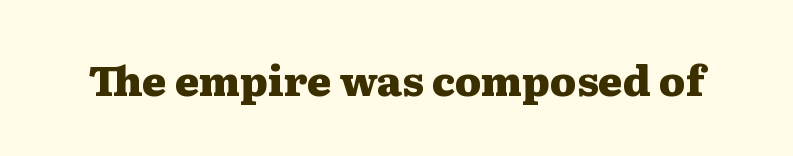
These words are printed bold, with thick strokes throughout. Designer's note — italics off, roman on. The type is set solid horizontally, with unmodified tracking. Decoration check: the copy has no underline. Here the designer chose a conventional face with non-uniform glyph widths.
